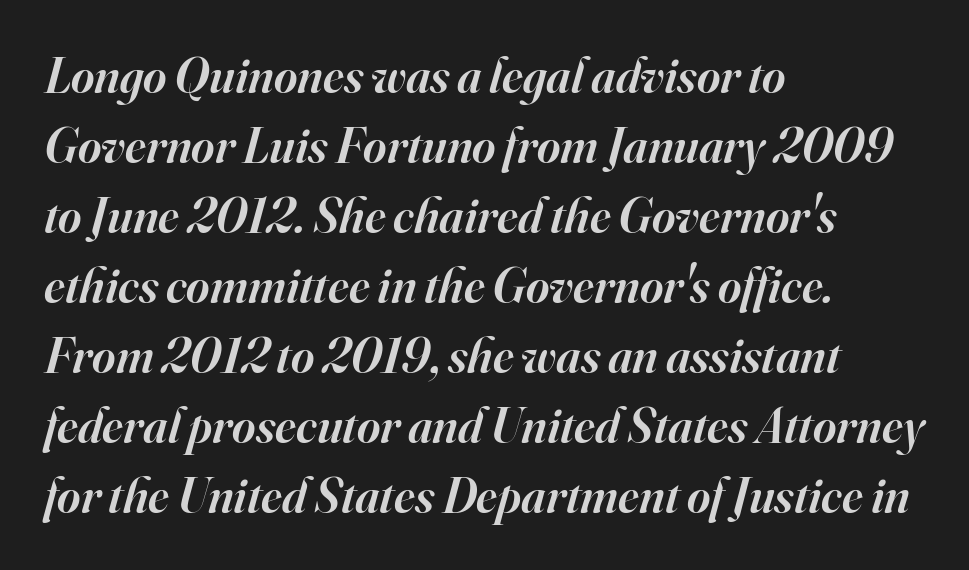
Check where the strokes stop: tiny serifs finish them off. A bit beefed up — I'd call it semibold rather than bold. Leftover space on each line is placed entirely after the last word. Tracking value appears to be zero — textbook default spacing. Nobody drew a line under any word here.
